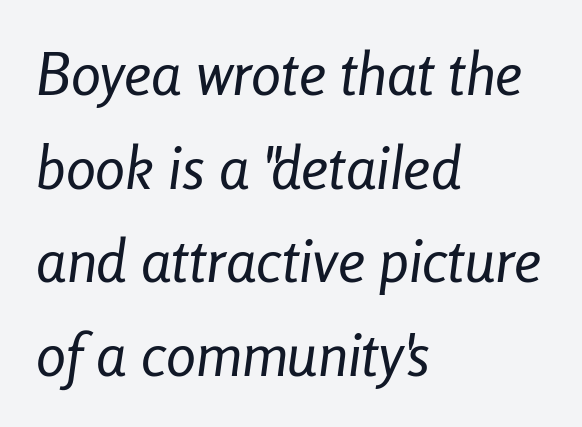
Q: Is the text bold? A: No.
Q: Is the text italic (slanted)? A: Yes, it leans right by about 8 degrees.
Q: Is the text underlined? A: No.
Q: How is the paragraph aligned? A: Left-aligned.
Q: Is the spacing between letters normal or unusually wide? A: Normal.
Q: Is the spacing between lines tight, normal or loose? A: Normal.
Q: Width (condensed, normal, or wide)? A: Condensed.
Q: Stroke contrast? A: Low.
Q: x-height? A: Medium.
Q: Monospaced? A: No.
